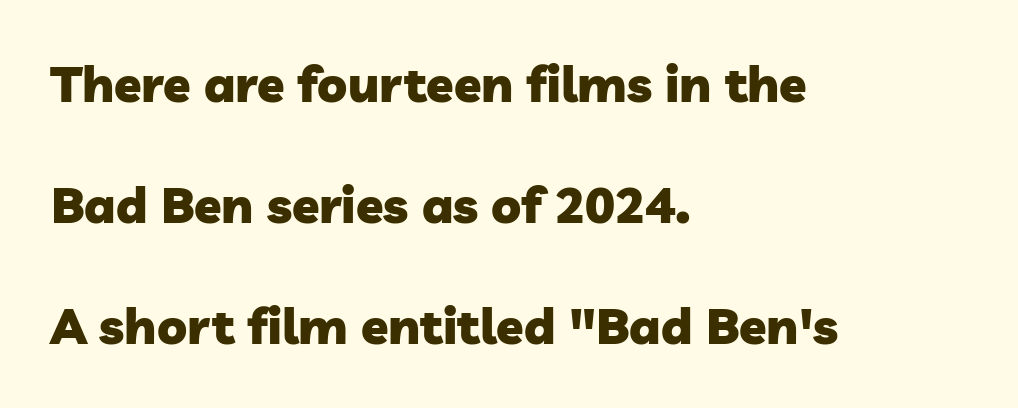
Q: Is the text bold? A: Yes.
Q: Is the typeface a serif or a sans-serif typeface? A: Sans-serif.
Q: Is the text underlined? A: No.
Q: How is the paragraph aligned? A: Left-aligned.
Q: Is the spacing between letters normal or unusually wide? A: Normal.
Q: Is the spacing between lines tight, normal or loose? A: Loose.
Q: Width (condensed, normal, or wide)? A: Normal.
Q: Stroke contrast? A: Low.
Q: x-height? A: Medium.
Q: Monospaced? A: No.
